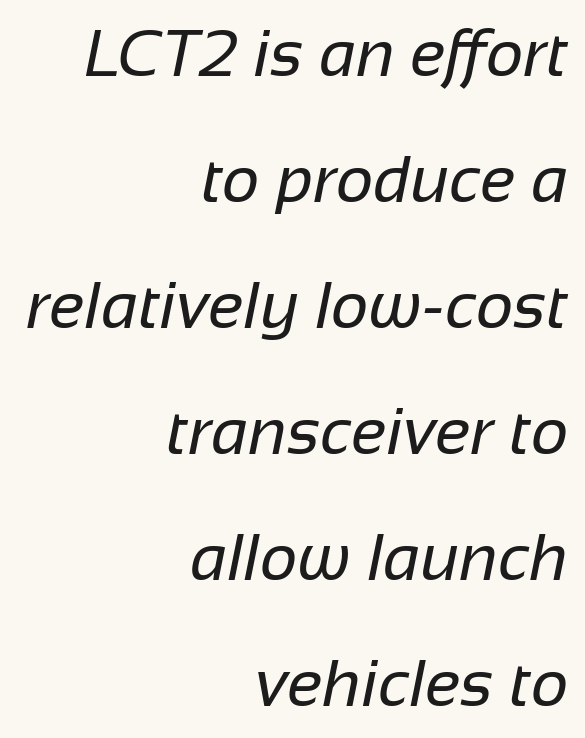
Q: Is the text bold? A: No.
Q: Is the typeface a serif or a sans-serif typeface? A: Sans-serif.
Q: Is the text underlined? A: No.
Q: How is the paragraph aligned? A: Right-aligned.
Q: Is the spacing between letters normal or unusually wide? A: Normal.
Q: Is the spacing between lines tight, normal or loose? A: Loose.
Q: Width (condensed, normal, or wide)? A: Normal.
Q: Stroke contrast? A: Low.
Q: x-height? A: Medium.
Q: Monospaced? A: No.
